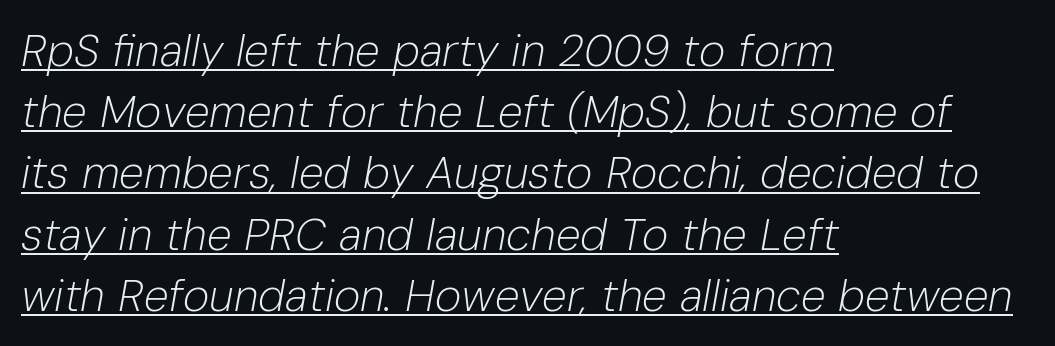
Q: Is the text bold? A: No.
Q: Is the text italic (slanted)? A: Yes, it leans right by about 10 degrees.
Q: Is the text underlined? A: Yes.
Q: How is the paragraph aligned? A: Left-aligned.
Q: Is the spacing between letters normal or unusually wide? A: Normal.
Q: Is the spacing between lines tight, normal or loose? A: Normal.
Q: Width (condensed, normal, or wide)? A: Normal.
Q: Stroke contrast? A: Low.
Q: x-height? A: Medium.
Q: Monospaced? A: No.
